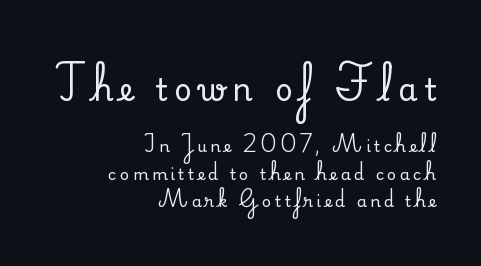
Q: Is the text italic (slanted)? A: No, it is upright.
Q: Is the typeface a serif or a sans-serif typeface? A: Serif.
Q: Is the text underlined? A: No.
Q: How is the paragraph aligned? A: Right-aligned.
Q: Is the spacing between letters normal or unusually wide? A: Unusually wide.
Q: Which block of text is set in a larger size, the first (top) or the second (bottom)? A: The first (top) one.
Q: Width (condensed, normal, or wide)? A: Normal.
Q: Stroke contrast? A: Medium.
Q: x-height? A: Small.
Q: Monospaced? A: No.
